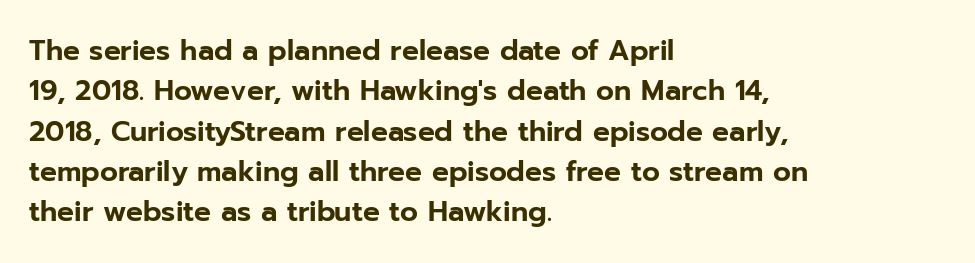
Characters remain perfectly vertical along every line. Varying glyph widths throughout — classic text-font behaviour. The face used here is a sans, in the tradition of grotesques and geometrics. Which margin do the lines hug? The left one — the right edge is uneven. Whoever set this chose a conventional vertical rhythm.
